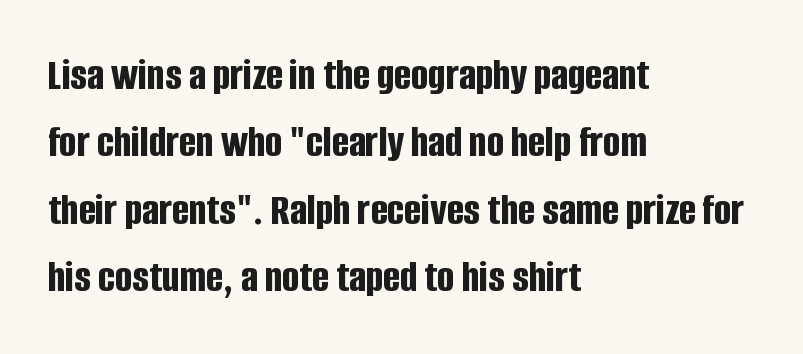
Here the designer chose a conventional face with non-uniform glyph widths. Bare-footed words on every line. Summary of weight: heavy, a full bold. A typesetter would call this zero additional tracking. This sample uses a sans-serif face. Regular leading.
